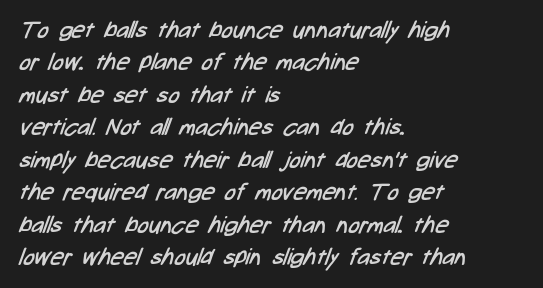
Q: Is the text bold? A: No.
Q: Is the text underlined? A: No.
Q: How is the paragraph aligned? A: Left-aligned.
Q: Is the spacing between letters normal or unusually wide? A: Normal.
Q: Is the spacing between lines tight, normal or loose? A: Normal.
